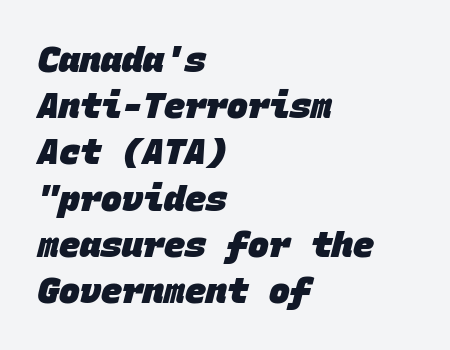
{"serif": "no", "bold": "yes", "weight": "heavy", "width": "normal", "stroke_contrast": "low", "x_height": "large", "monospaced": "yes", "underline": "no", "align": "left", "line_spacing": "normal", "line_spacing_ratio": 1.32, "letter_spacing": "normal", "letter_spacing_em": 0.0, "glyph_px": 35}
